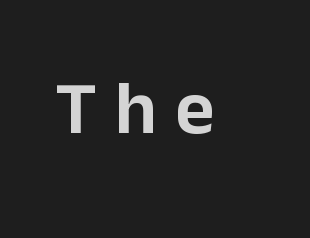
The image shows 76 px sans-serif type, upright; set unusually wide letter spacing (+0.24 em), not underlined; low stroke contrast and a medium x-height.
